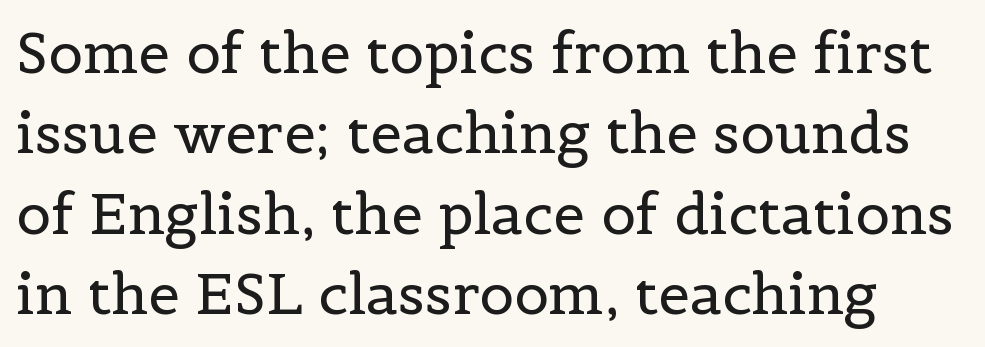
{"serif": "yes", "italic": "no", "bold": "no", "weight": "regular", "width": "normal", "x_height": "medium", "monospaced": "no", "underline": "no", "line_spacing": "normal", "line_spacing_ratio": 1.41, "letter_spacing": "normal", "letter_spacing_em": 0.0, "glyph_px": 57}
